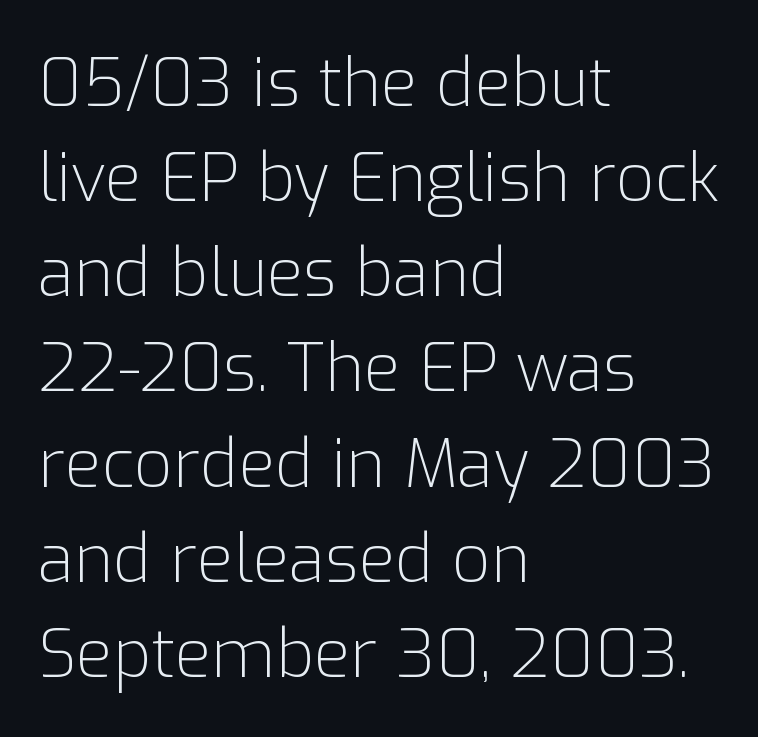
Unlike a traditional serif, this face leaves its strokes unadorned. Whoever set this chose a conventional vertical rhythm. Heft: none added — not bold. Note the varied advance widths — an 'i' is clearly narrower than an 'm'.
